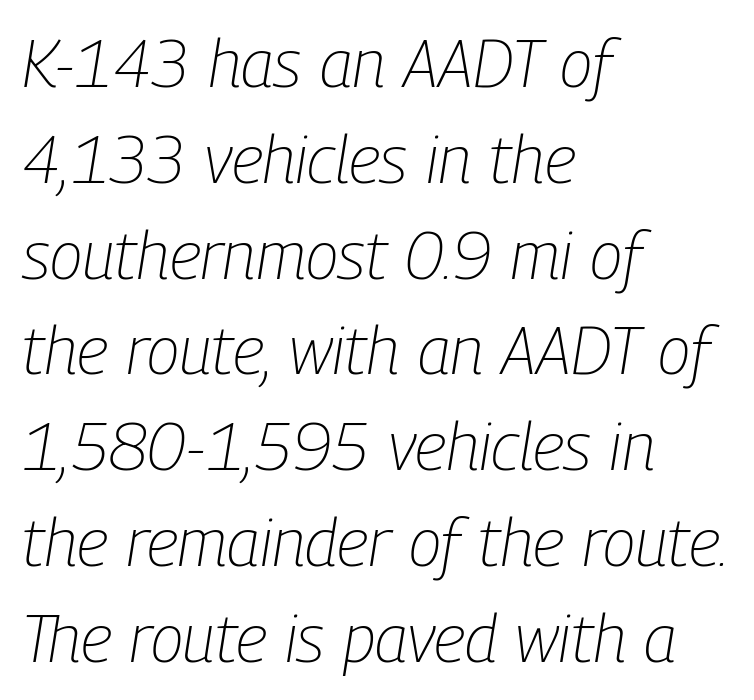
{"italic": "yes", "lean": "right", "slant_degrees": 9, "bold": "no", "weight": "light", "width": "condensed", "stroke_contrast": "low", "x_height": "medium", "monospaced": "no", "underline": "no", "align": "left", "line_spacing": "normal", "line_spacing_ratio": 1.43, "letter_spacing": "normal", "letter_spacing_em": 0.0, "glyph_px": 67}
